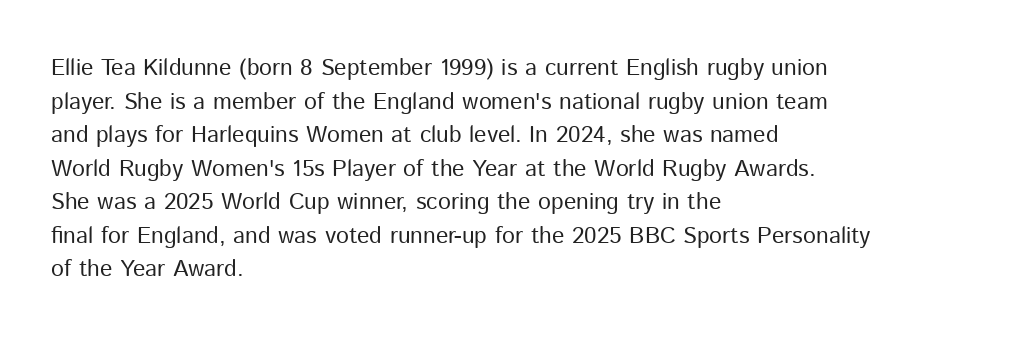
The image shows 23 px text type, upright; set left-aligned, normal line spacing (1.46x), normal letter spacing, not underlined.
